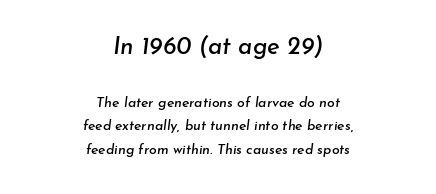
The image shows 24 px text type, italic (leaning right); set centered, normal line spacing (1.68x), normal letter spacing, not underlined; the first (top) block is 1.71x larger.
